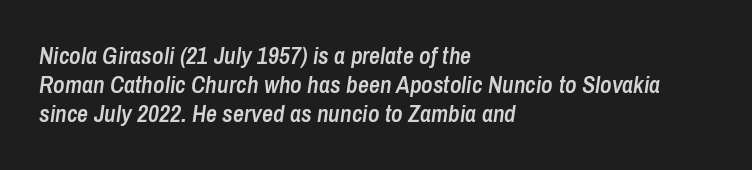
Q: Is the text bold? A: Semi-bold.
Q: Is the text italic (slanted)? A: Yes, it leans right by about 8 degrees.
Q: Is the text underlined? A: No.
Q: How is the paragraph aligned? A: Left-aligned.
Q: Is the spacing between letters normal or unusually wide? A: Normal.
